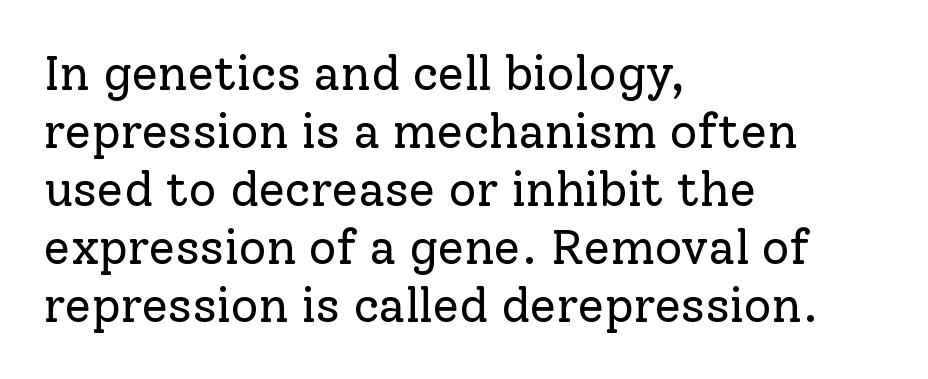
The rendering uses natural spacing where letterforms have individual widths. The paragraph has a hard left edge and a soft right edge. Old-style or modern, the face here clearly has serifs. The lettering holds an erect, upright posture throughout. No word sits above an underline. The typesetting does not lean heavy: it is not bold.
